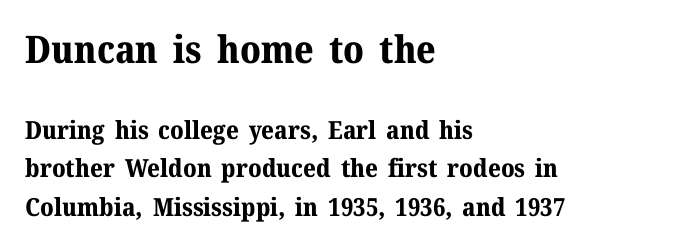
Standard letterfit; no display-style spreading of the glyphs. Evenly set lines give the paragraph a standard silhouette. Casual observation: everything's shoved over to the left. The rendering shrinks the type as you move from the upper chunk to the lower. The axis of the letterforms is exactly vertical. Chunky letters — that's bold for sure.
